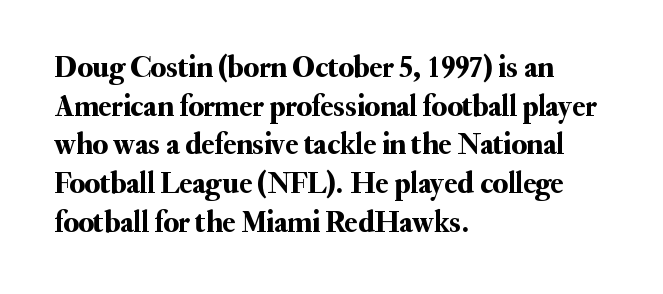
The image shows 30 px serif type, upright; set left-aligned, normal line spacing (1.29x), normal letter spacing, not underlined; medium stroke contrast and a small x-height.
